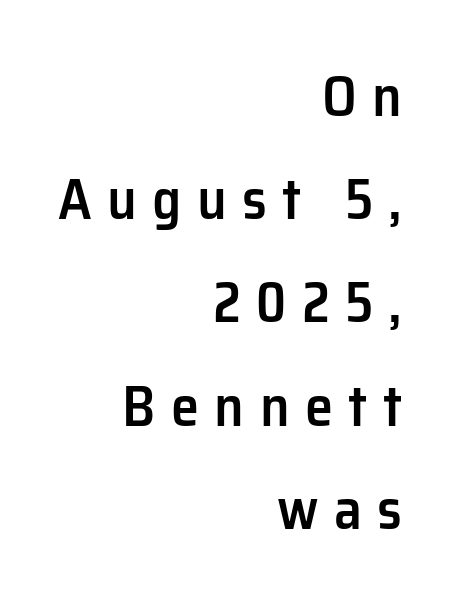
The image shows 57 px semibold sans-serif type, upright; set right-aligned, line spacing 1.81x, unusually wide letter spacing (+0.27 em), not underlined; low stroke contrast and a medium x-height.
